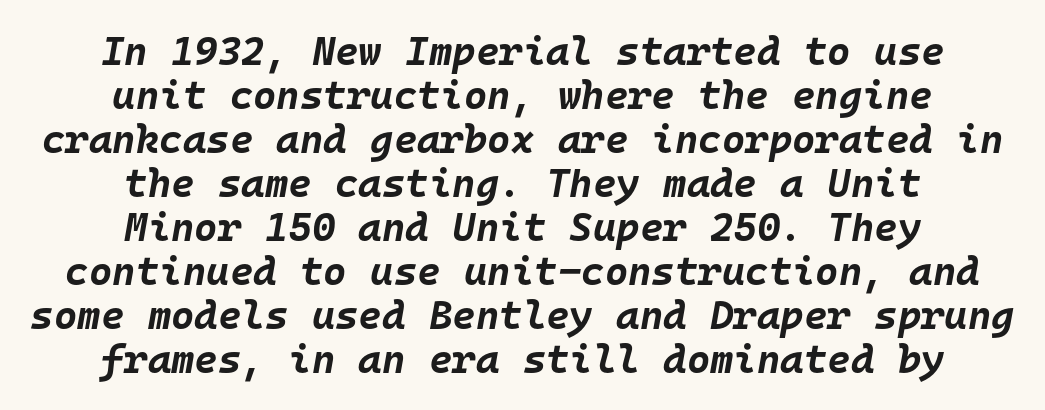
Note the uniform advance width — an 'i' takes as much space as an 'm'. Baseline-to-baseline distance is barely more than the letter height. Check the space under the baseline: it is left empty. The line texture is even and compact thanks to regular tracking.
